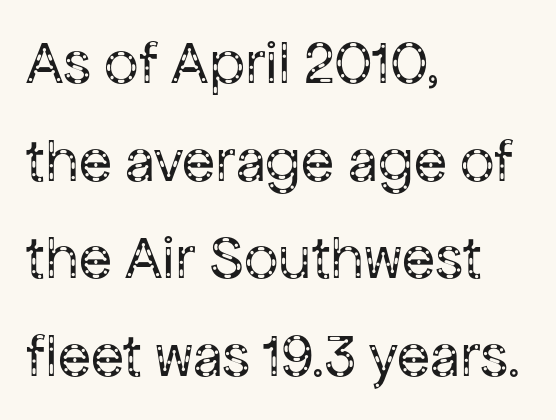
{"serif": "no", "italic": "no", "bold": "no", "weight": "regular", "width": "normal", "stroke_contrast": "low", "x_height": "medium", "monospaced": "no", "underline": "no", "align": "left", "line_spacing": "normal", "line_spacing_ratio": 1.6, "letter_spacing": "normal", "letter_spacing_em": 0.0, "glyph_px": 61}
